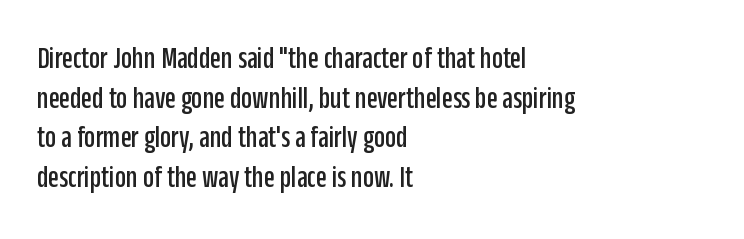
The passage shown is typed in a proportional face where columns would drift. The lettering stays uniformly vertical, giving the passage a roman look. Default kerning and tracking; the words read as compact shapes. The face used here is a sans, in the tradition of grotesques and geometrics.
